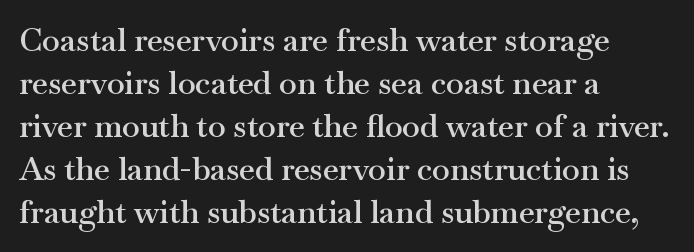
{"serif": "yes", "italic": "no", "bold": "semi", "weight": "semibold", "width": "wide", "stroke_contrast": "medium", "x_height": "small", "monospaced": "no", "underline": "no", "align": "left", "line_spacing": "normal", "line_spacing_ratio": 1.34, "letter_spacing": "normal", "letter_spacing_em": 0.0, "glyph_px": 32}
